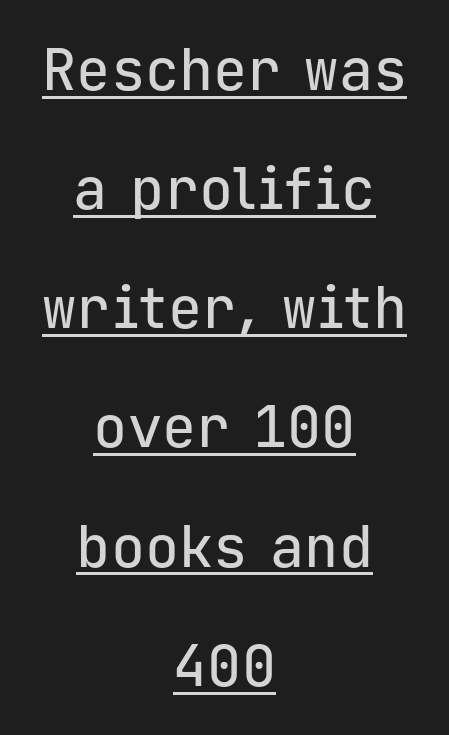
Q: Is the text italic (slanted)? A: No, it is upright.
Q: Is the typeface a serif or a sans-serif typeface? A: Sans-serif.
Q: Is the text underlined? A: Yes.
Q: How is the paragraph aligned? A: Centered.
Q: Is the spacing between letters normal or unusually wide? A: Normal.
Q: Is the spacing between lines tight, normal or loose? A: Loose.
Q: Width (condensed, normal, or wide)? A: Normal.
Q: Stroke contrast? A: Low.
Q: x-height? A: Medium.
Q: Monospaced? A: Yes.
